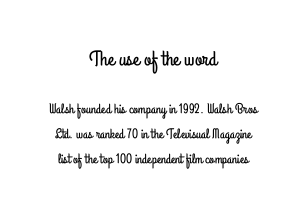
Q: Is the text italic (slanted)? A: No, it is upright.
Q: Is the text underlined? A: No.
Q: How is the paragraph aligned? A: Centered.
Q: Is the spacing between letters normal or unusually wide? A: Normal.
Q: Which block of text is set in a larger size, the first (top) or the second (bottom)? A: The first (top) one.
